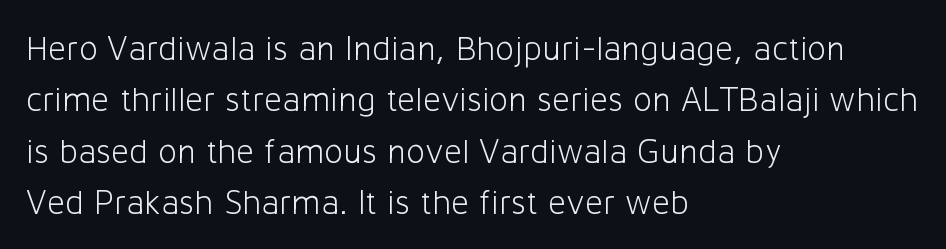
{"serif": "no", "italic": "no", "bold": "no", "weight": "light", "width": "normal", "stroke_contrast": "low", "x_height": "medium", "monospaced": "no", "underline": "no", "align": "left", "line_spacing": "normal", "line_spacing_ratio": 1.47, "letter_spacing": "normal", "letter_spacing_em": 0.0, "glyph_px": 35}
